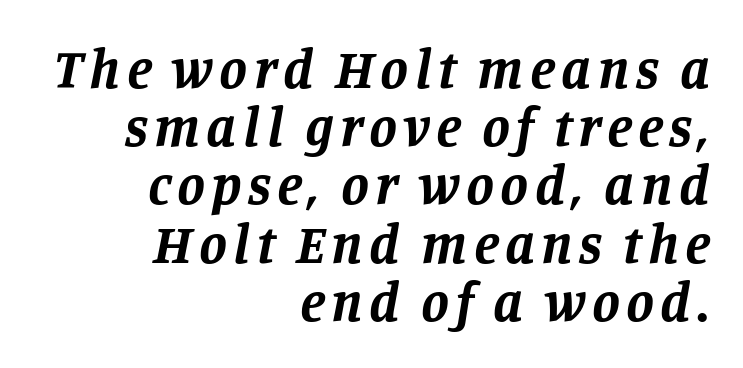
Q: Is the text bold? A: Yes.
Q: Is the text italic (slanted)? A: Yes, it leans right by about 11 degrees.
Q: Is the typeface a serif or a sans-serif typeface? A: Serif.
Q: Is the text underlined? A: No.
Q: How is the paragraph aligned? A: Right-aligned.
Q: Is the spacing between lines tight, normal or loose? A: Tight.
Q: Width (condensed, normal, or wide)? A: Normal.
Q: Stroke contrast? A: Low.
Q: x-height? A: Large.
Q: Monospaced? A: No.
